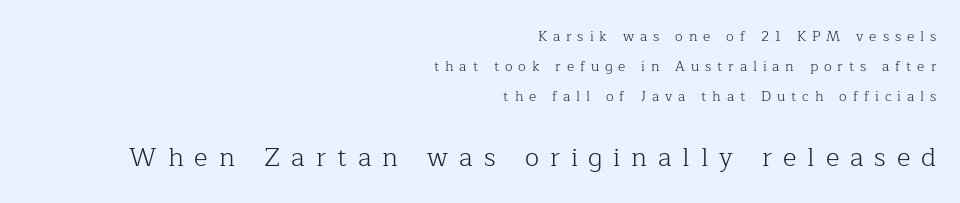
Q: Is the text bold? A: No.
Q: Is the text italic (slanted)? A: No, it is upright.
Q: Is the text underlined? A: No.
Q: How is the paragraph aligned? A: Right-aligned.
Q: Is the spacing between letters normal or unusually wide? A: Unusually wide.
Q: Is the spacing between lines tight, normal or loose? A: Loose.
Q: Which block of text is set in a larger size, the first (top) or the second (bottom)? A: The second (bottom) one.
